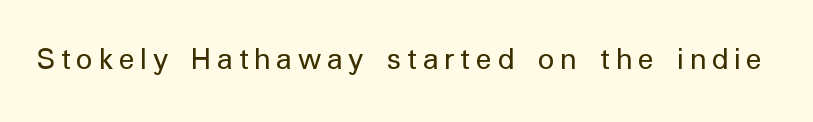
Q: Is the text bold? A: No.
Q: Is the text italic (slanted)? A: No, it is upright.
Q: Is the typeface a serif or a sans-serif typeface? A: Sans-serif.
Q: Is the text underlined? A: No.
Q: Width (condensed, normal, or wide)? A: Normal.
Q: Stroke contrast? A: Low.
Q: x-height? A: Medium.
Q: Monospaced? A: No.
